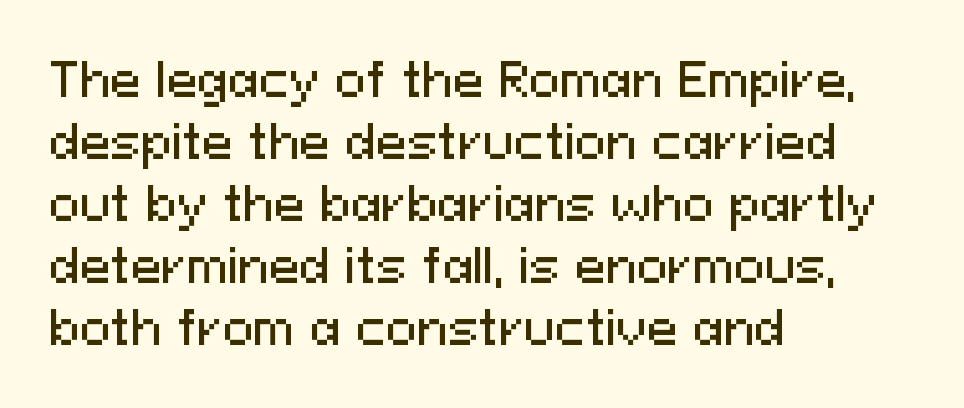
{"serif": "no", "italic": "no", "width": "normal", "stroke_contrast": "medium", "x_height": "medium", "monospaced": "no", "underline": "no", "align": "left", "line_spacing": "normal", "line_spacing_ratio": 1.35, "letter_spacing": "normal", "letter_spacing_em": 0.0, "glyph_px": 46}
